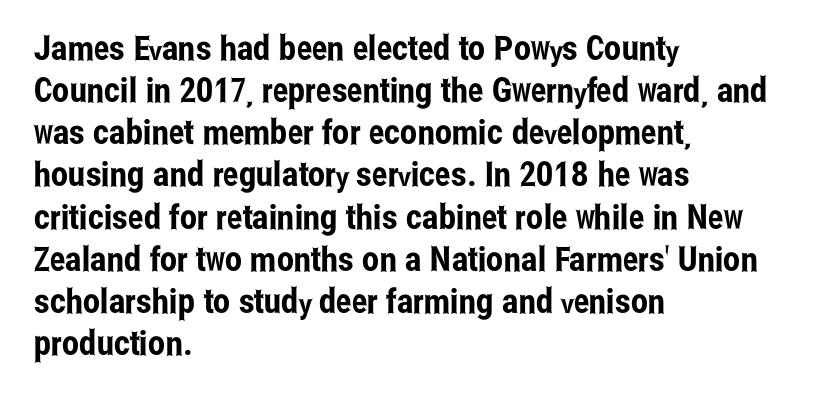
Q: Is the text italic (slanted)? A: No, it is upright.
Q: Is the typeface a serif or a sans-serif typeface? A: Sans-serif.
Q: Is the text underlined? A: No.
Q: How is the paragraph aligned? A: Left-aligned.
Q: Is the spacing between letters normal or unusually wide? A: Normal.
Q: Width (condensed, normal, or wide)? A: Condensed.
Q: Stroke contrast? A: Low.
Q: x-height? A: Medium.
Q: Monospaced? A: No.
